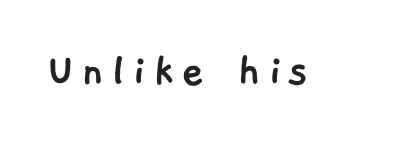
Q: Is the typeface a serif or a sans-serif typeface? A: Sans-serif.
Q: Is the text underlined? A: No.
Q: Width (condensed, normal, or wide)? A: Normal.
Q: Stroke contrast? A: Low.
Q: x-height? A: Medium.
Q: Monospaced? A: No.
